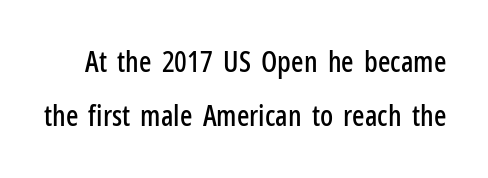
The image shows 29 px condensed sans-serif type, upright; set line spacing 1.87x, normal letter spacing, not underlined; low stroke contrast and a medium x-height.
